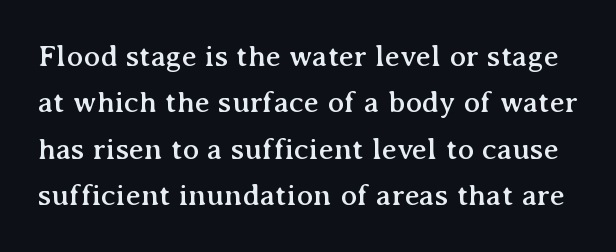
Proportional: the letters do not fall into vertical columns. A typesetter would mark this as roman, not italic. The passage shown has conventional tracking throughout. A clean baseline with only descenders dipping below it. Whoever set this chose a conventional vertical rhythm.
